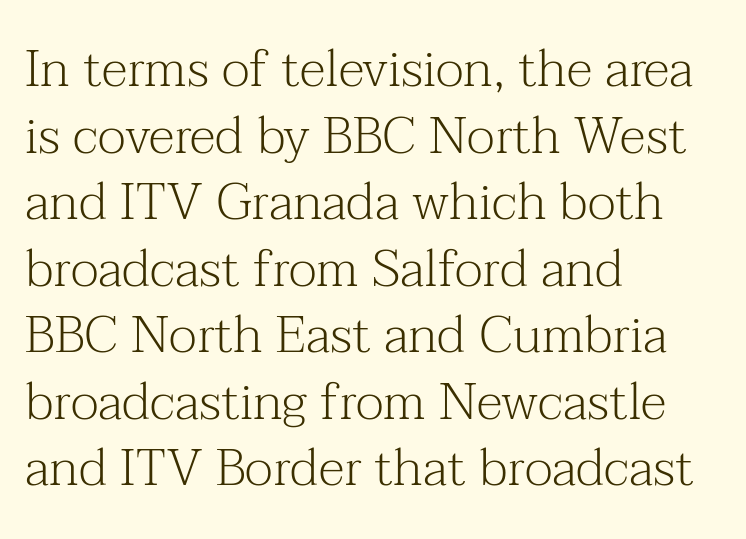
Decoration check: the copy has no underline. How are the letters spaced? Ordinarily, with no added tracking. Is this a fixed-width face? No — the glyphs have proportional, varying widths. To sum up the face: it has serifs.
